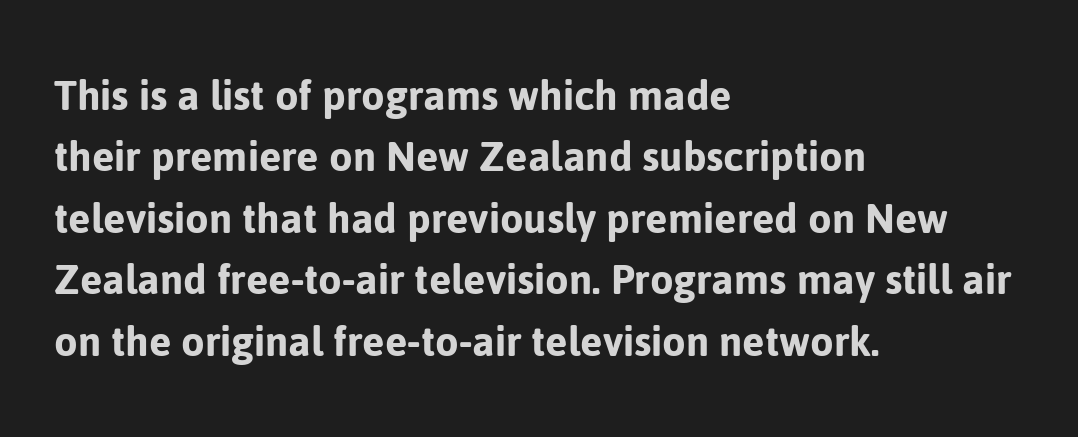
{"serif": "no", "italic": "no", "width": "normal", "stroke_contrast": "low", "x_height": "medium", "monospaced": "no", "underline": "no", "align": "left", "line_spacing": "normal", "line_spacing_ratio": 1.28, "letter_spacing": "normal", "letter_spacing_em": 0.0, "glyph_px": 48}
